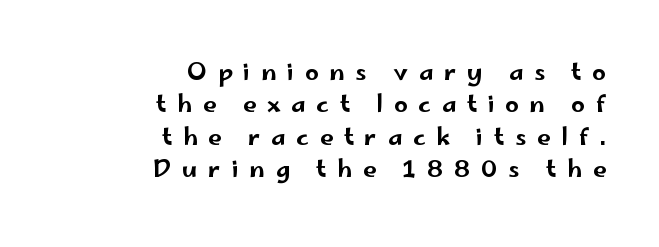
No word sits above an underline. Baseline-to-baseline distance is the conventional proportion of letter height. The horizontal fit of the characters is loose and conspicuously gappy. Line endings align vertically; line beginnings do not.
